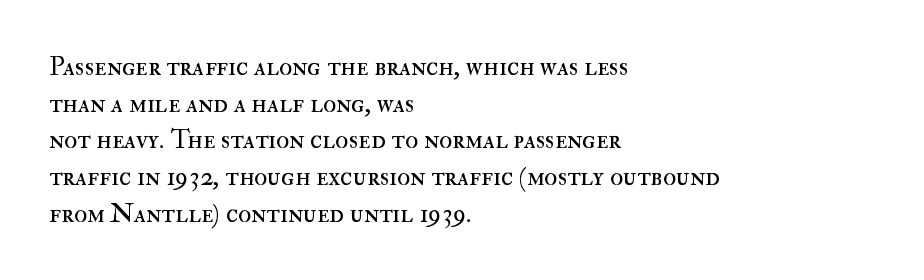
Reading down the block, your eye returns to a fixed left position each line. Do the letters lean? They stand straight. The strip under each line holds only bare page. Bold? No — there's no thickening of the strokes. Line spacing here is normal. Glyph-to-glyph distance matches everyday printed text.
